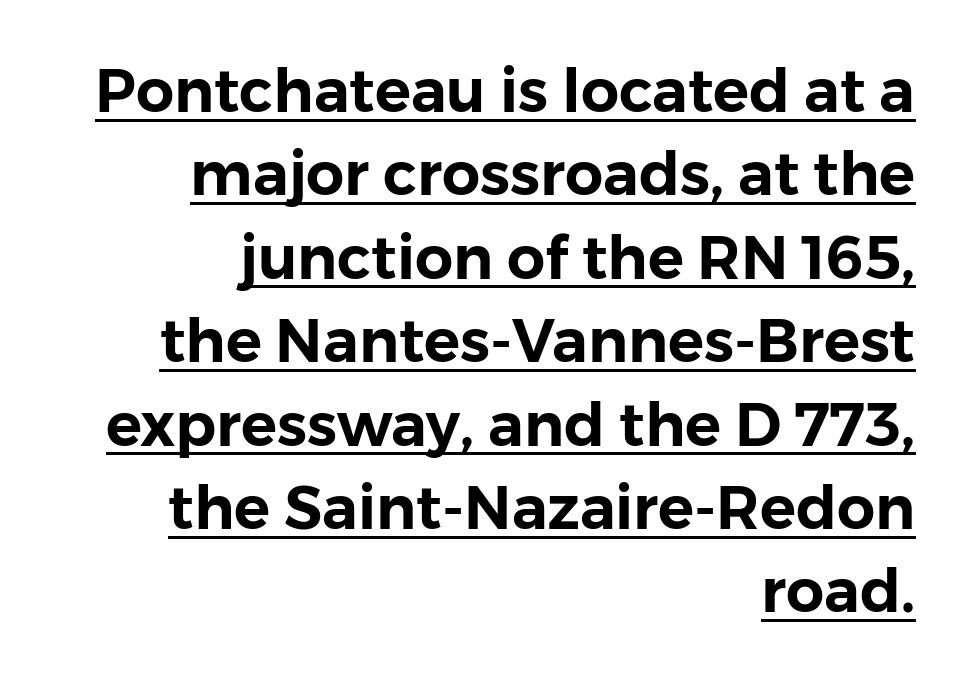
Words appear dense and cohesive because spacing is normal. Does the copy run flush right? Yes — the right margin is perfectly even. Grotesque or geometric, the face here clearly has no serifs. Each line of the rendering has a horizontal stroke beneath the glyphs. Summary of vertical rhythm: regular, with standard interline spacing.
